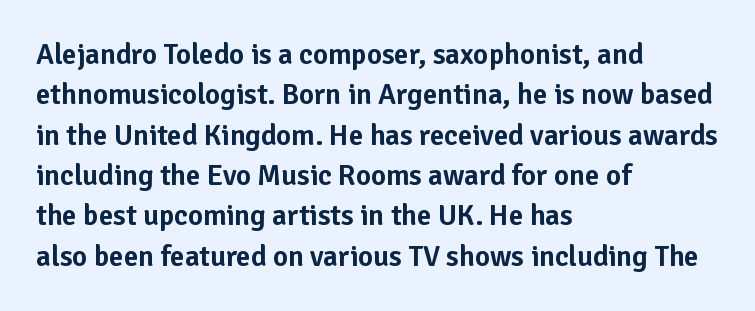
A normal amount of white space separates one row of letters from the next. A typesetter would label this face a sans. The tracking reads as untouched default to a designer's eye. Bare-footed words on every line.
